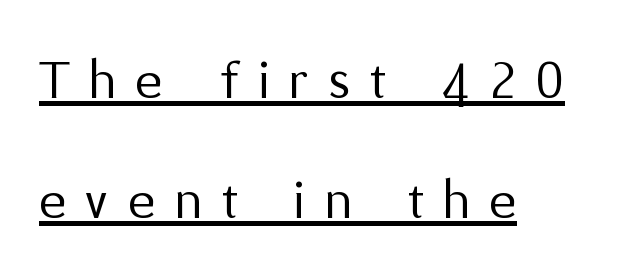
The image shows 58 px regular-weight sans-serif type, upright; set left-aligned, loose line spacing (2.07x), unusually wide letter spacing (+0.34 em), underlined; medium stroke contrast and a medium x-height.
